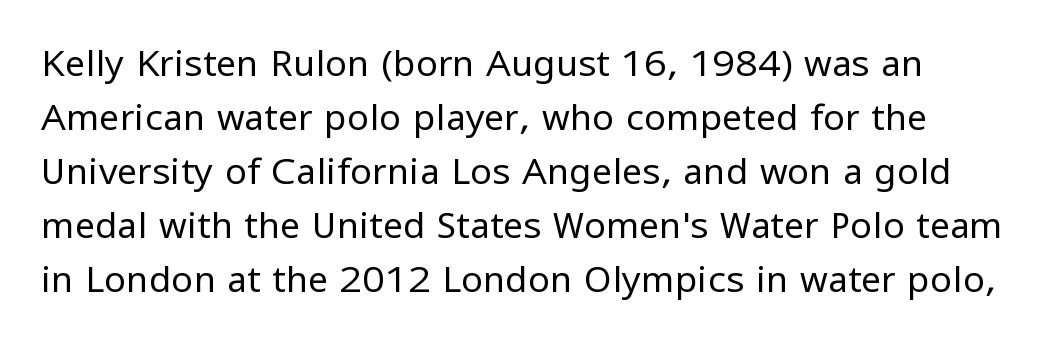
Each new line begins a customary step beneath the previous one. Each letter keeps its own natural width here, so spacing adapts to shape. What stands out about the letter spacing? Nothing — it is the standard amount. Unbolded letterforms with no extra heft.
